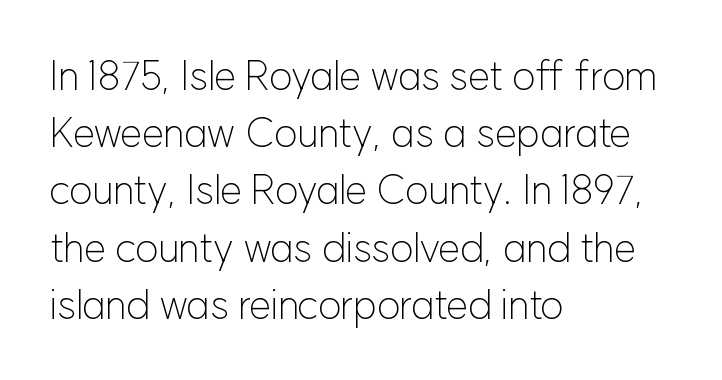
{"serif": "no", "italic": "no", "bold": "no", "weight": "light", "width": "normal", "stroke_contrast": "low", "x_height": "medium", "monospaced": "no", "underline": "no", "align": "left", "line_spacing": "normal", "line_spacing_ratio": 1.43, "letter_spacing": "normal", "letter_spacing_em": 0.0, "glyph_px": 40}
